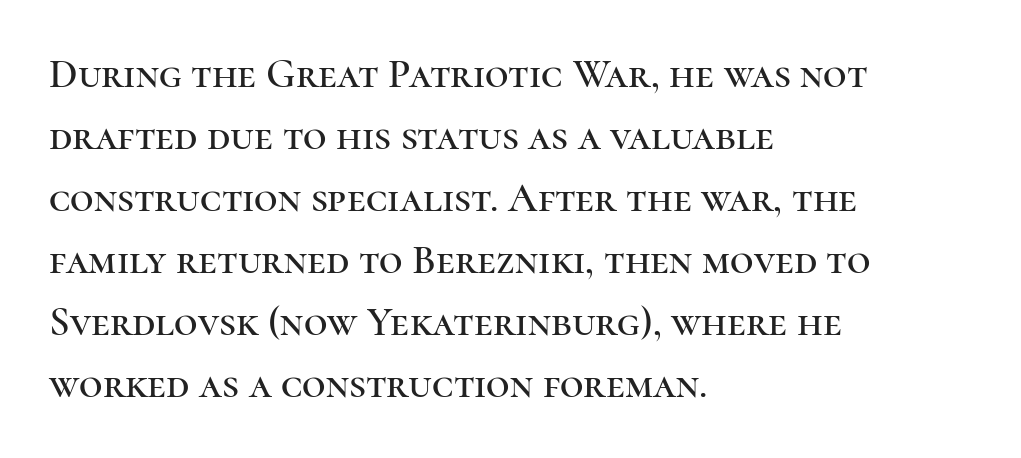
Posture: upright roman. The letters sit at their default tracking, neither squeezed nor spread. Reading down the block, your eye returns to a fixed left position each line. Observe the serifs anchoring each vertical stroke in this sample.
